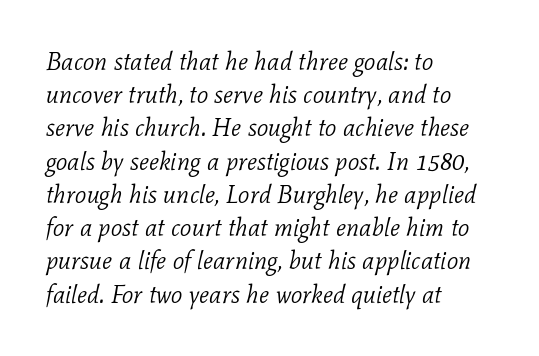
The letters look calm and open, with moderate or lighter stems. The passage shown has conventional tracking throughout. These lines were composed using italics. A bare baseline throughout the passage. Leading: standard. Where is the straight margin? On the left.
